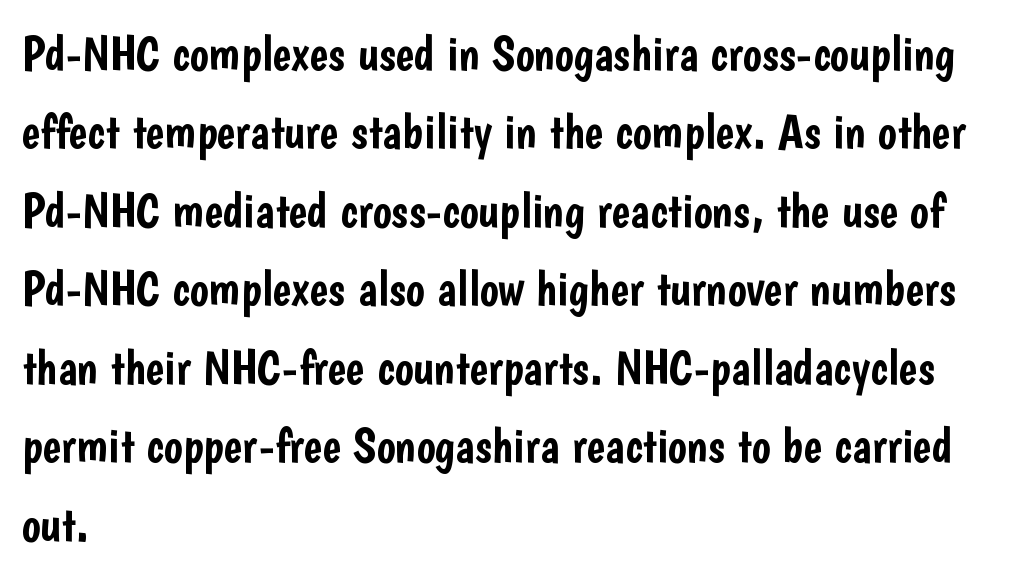
The type sits square on the baseline with zero lean. These lines are rendered in a variable-pitch font. Unmarked baselines from the first word to the last. Reading down the column, the eye jumps a familiar distance to each next line. A typesetter would call this zero additional tracking.
